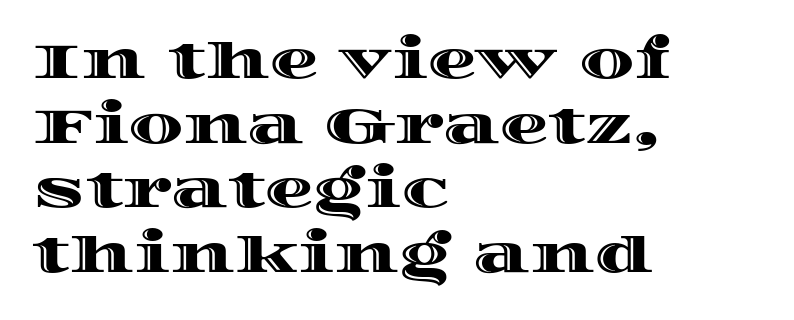
Q: Is the text italic (slanted)? A: No, it is upright.
Q: Is the text underlined? A: No.
Q: How is the paragraph aligned? A: Left-aligned.
Q: Is the spacing between letters normal or unusually wide? A: Normal.
Q: Is the spacing between lines tight, normal or loose? A: Normal.
Q: Width (condensed, normal, or wide)? A: Wide.
Q: x-height? A: Large.
Q: Monospaced? A: No.
